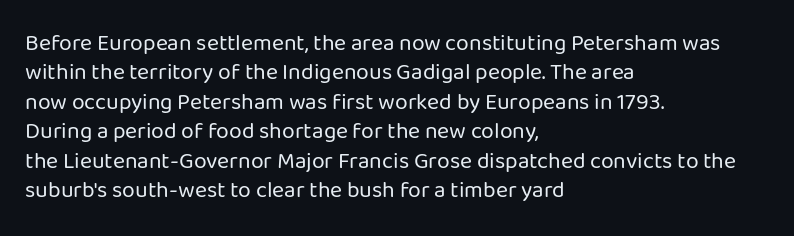
It's the straight-up-and-down kind of type. The face used here is rendered with its standard letterfit. The setting favours the left margin, as ordinary paragraphs usually do. This is not heavy type; no bold has been used. Interline gaps are of average width in this sample.
